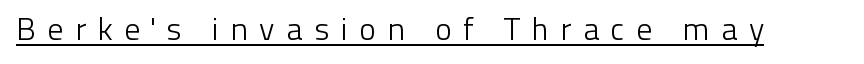
{"serif": "no", "italic": "no", "bold": "no", "weight": "light", "width": "normal", "stroke_contrast": "low", "x_height": "medium", "monospaced": "no", "underline": "yes", "letter_spacing": "wide", "letter_spacing_em": 0.35, "glyph_px": 32}
